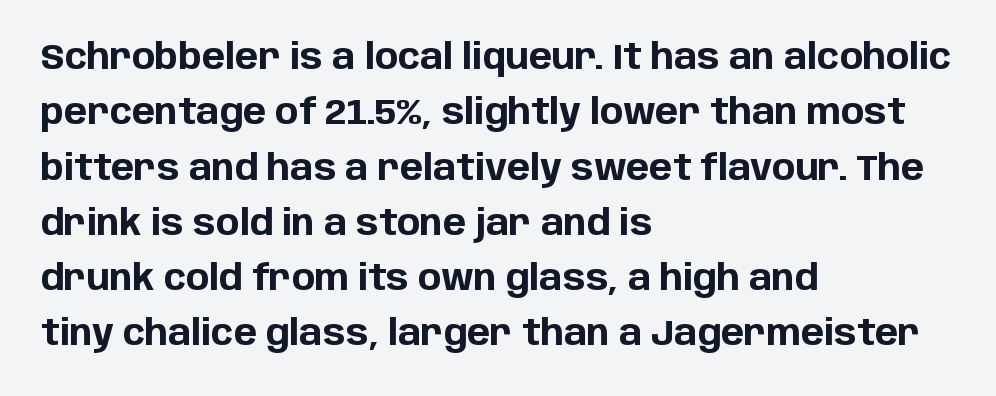
Visually the block forms a straight wall on the left and a jagged coastline on the right. Underline: absent. The characters display no serif detailing; their extremities are plain. The leading is moderate, giving the passage an even texture.
